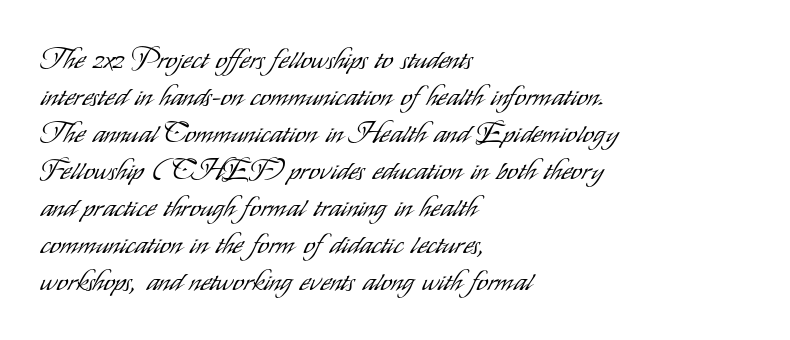
These lines keep a tight, regular rhythm from letter to letter. Is the stroke heavy? The answer is a plain regular-or-lighter. The passage shown stacks its lines at a standard gap.
